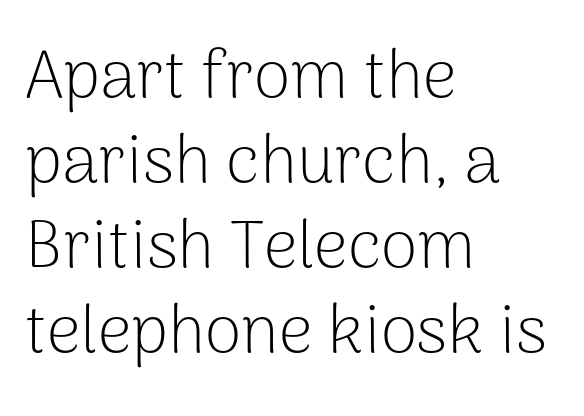
No extra tracking has been applied to these lines. Alignment: flush left. This is sans-serif lettering, the kind often seen on screens and signage. When letters stand straight like this, we call the style roman or upright. No extra ink here — the face is not bold.
